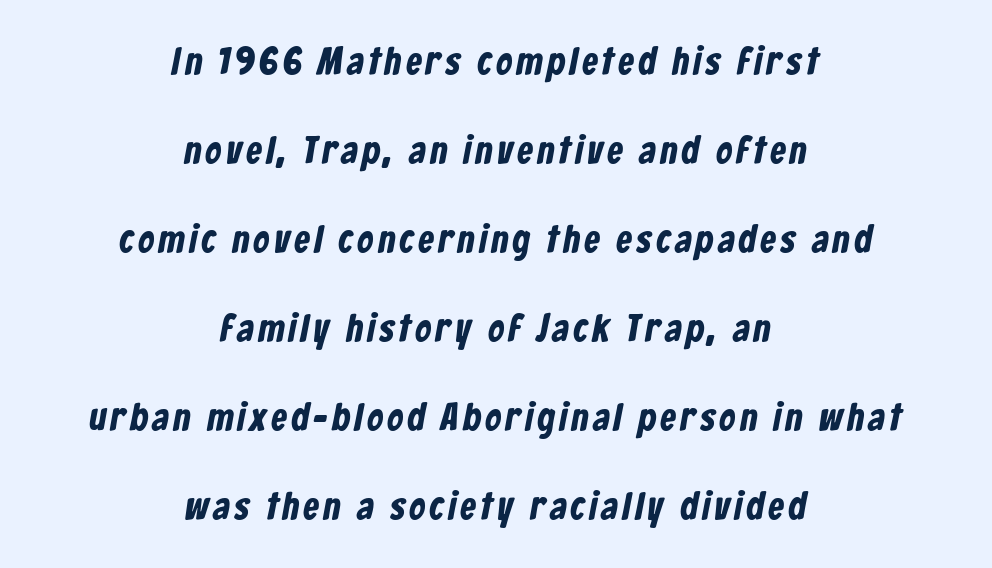
{"serif": "no", "width": "condensed", "stroke_contrast": "low", "x_height": "medium", "monospaced": "no", "underline": "no", "align": "center", "line_spacing": "loose", "line_spacing_ratio": 2.28, "glyph_px": 39}
